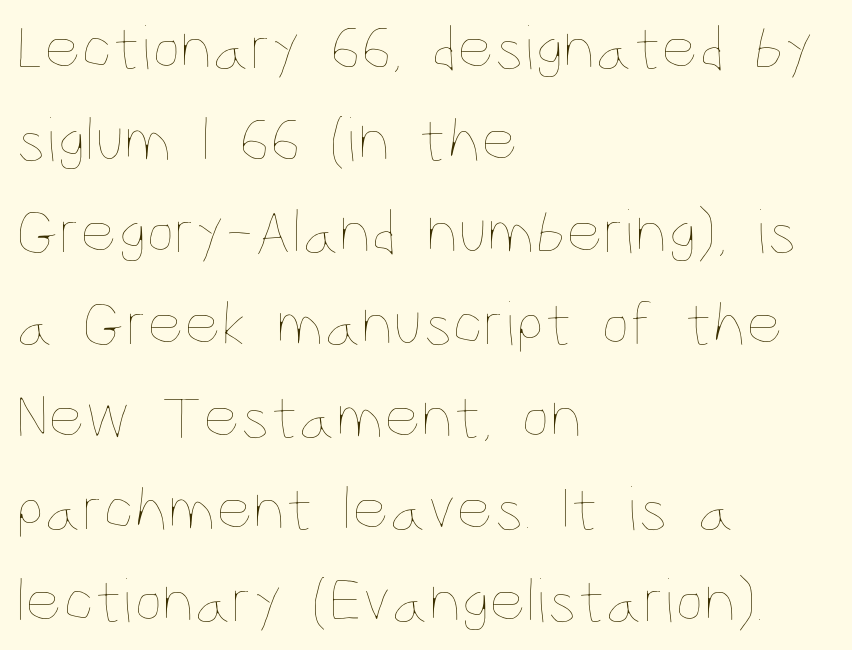
The image shows 64 px thin, condensed type, upright; set left-aligned, normal line spacing (1.44x), normal letter spacing, not underlined; low stroke contrast and a large x-height.
